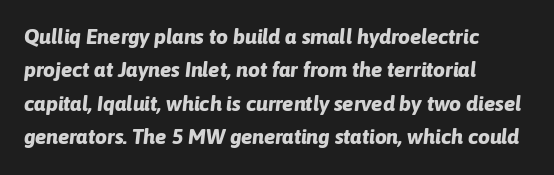
The image shows 21 px bold type, italic (leaning right); set left-aligned, normal line spacing (1.59x), normal letter spacing, not underlined.
